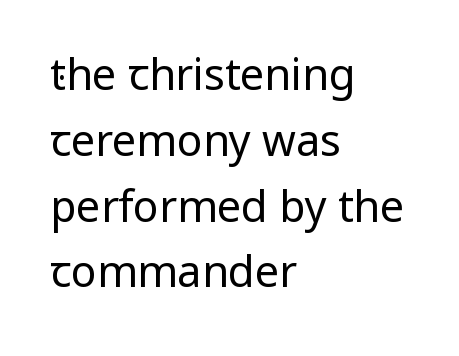
The image shows 43 px regular-weight sans-serif type, upright; set left-aligned, normal line spacing (1.53x), normal letter spacing, not underlined; low stroke contrast and a medium x-height.
